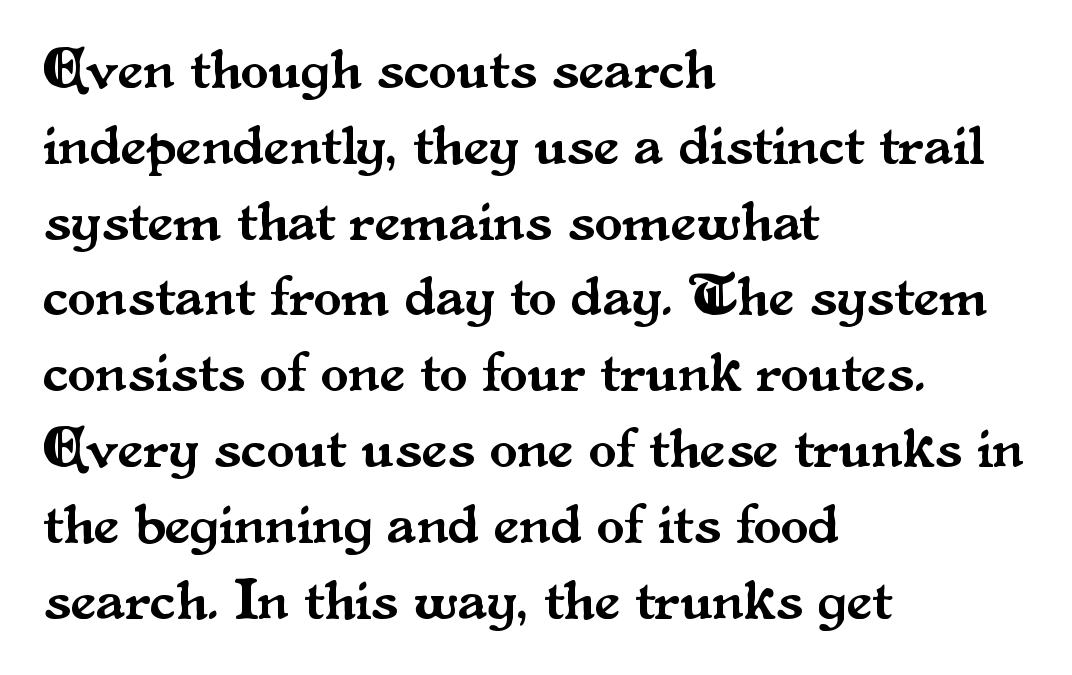
{"serif": "yes", "italic": "no", "width": "normal", "stroke_contrast": "medium", "x_height": "small", "monospaced": "no", "underline": "no", "align": "left", "line_spacing": "normal", "line_spacing_ratio": 1.33, "letter_spacing": "normal", "letter_spacing_em": 0.0, "glyph_px": 57}
